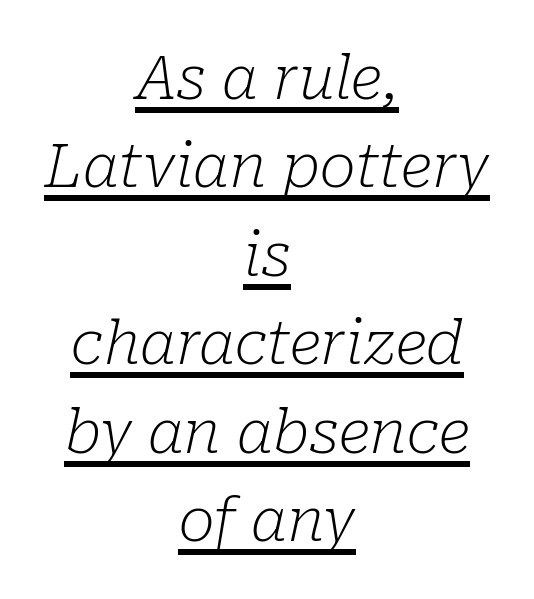
Look at the tracking — it's just the regular setting, nothing added. Think of a printed novel: that variable character pitch is what you see here. On a weight scale, this lands at 450 or below. Italic? Definitely — the glyphs are oblique. Every row of glyphs is offset so its center matches the block's center.
